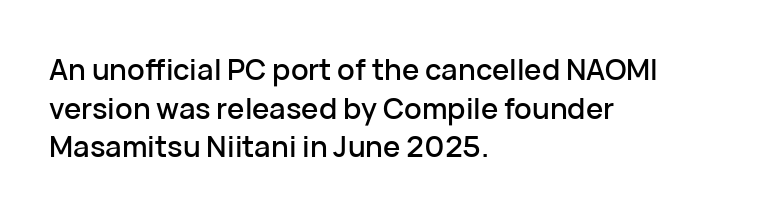
Q: Is the text italic (slanted)? A: No, it is upright.
Q: Is the typeface a serif or a sans-serif typeface? A: Sans-serif.
Q: Is the text underlined? A: No.
Q: How is the paragraph aligned? A: Left-aligned.
Q: Is the spacing between letters normal or unusually wide? A: Normal.
Q: Is the spacing between lines tight, normal or loose? A: Normal.
Q: Width (condensed, normal, or wide)? A: Normal.
Q: Stroke contrast? A: Low.
Q: x-height? A: Medium.
Q: Monospaced? A: No.
